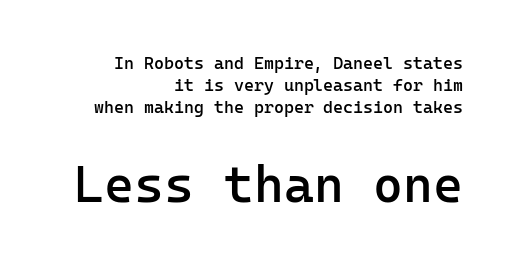
The image shows 51 px semibold sans-serif type, upright, monospaced; set right-aligned, normal line spacing (1.29x), normal letter spacing, not underlined; the second (bottom) block is 3.0x larger; low stroke contrast and a medium x-height.
